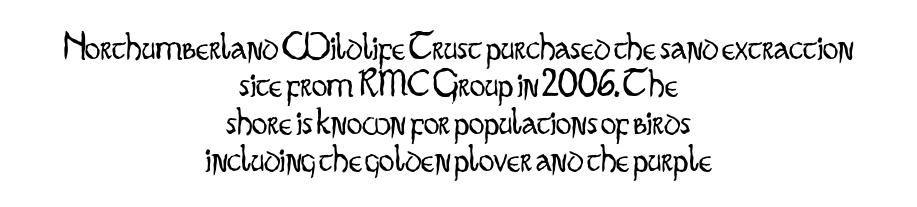
Q: Is the text bold? A: No.
Q: Is the text italic (slanted)? A: No, it is upright.
Q: Is the typeface a serif or a sans-serif typeface? A: Sans-serif.
Q: Is the text underlined? A: No.
Q: How is the paragraph aligned? A: Centered.
Q: Is the spacing between letters normal or unusually wide? A: Normal.
Q: Is the spacing between lines tight, normal or loose? A: Tight.
Q: Width (condensed, normal, or wide)? A: Condensed.
Q: Stroke contrast? A: Low.
Q: x-height? A: Small.
Q: Monospaced? A: No.
